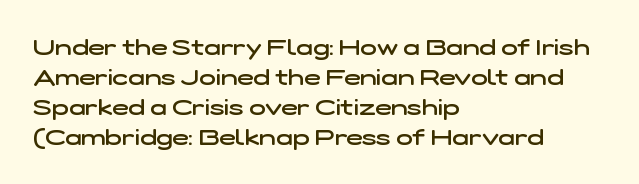
{"bold": "semi", "underline": "no", "align": "left", "line_spacing": "normal", "line_spacing_ratio": 1.36, "letter_spacing": "normal", "letter_spacing_em": 0.0, "glyph_px": 22}
